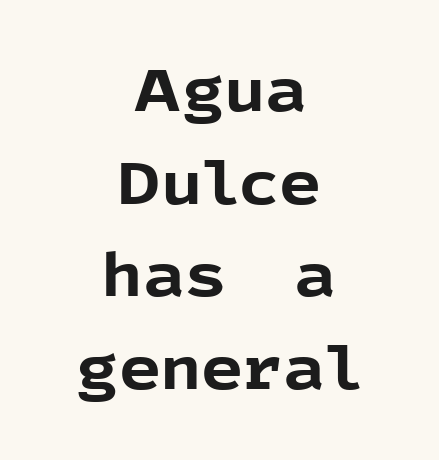
The block of text has a typical density, with ordinary space between rows. The letters stand straight up with perfectly vertical stems. The rendering uses natural spacing where letterforms have individual widths. The characters display no serif detailing; their extremities are plain.
